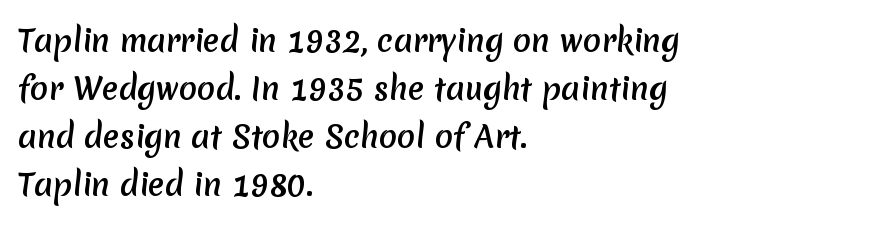
{"serif": "no", "width": "normal", "stroke_contrast": "medium", "x_height": "medium", "monospaced": "no", "underline": "no", "align": "left", "line_spacing": "normal", "line_spacing_ratio": 1.6, "letter_spacing": "normal", "letter_spacing_em": 0.0, "glyph_px": 30}
